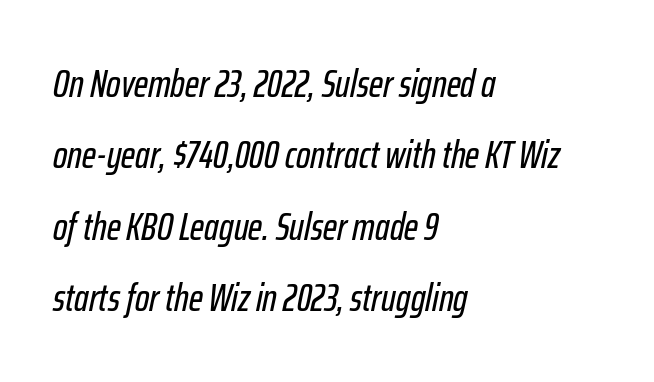
{"italic": "yes", "lean": "right", "slant_degrees": 12, "width": "condensed", "stroke_contrast": "low", "x_height": "medium", "monospaced": "no", "underline": "no", "align": "left", "line_spacing_ratio": 1.88, "letter_spacing": "normal", "letter_spacing_em": 0.0, "glyph_px": 38}
